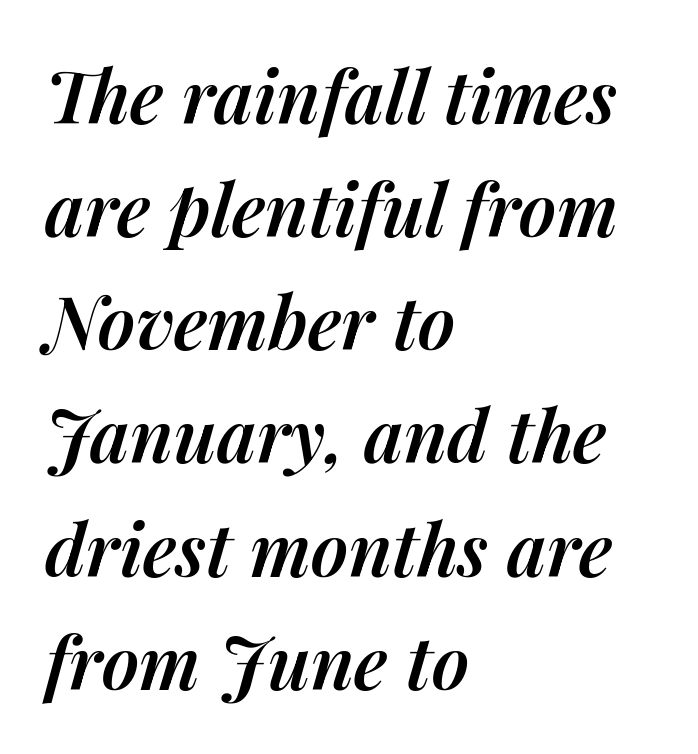
The image shows 73 px semibold type, italic (leaning right); set left-aligned, normal line spacing (1.55x), normal letter spacing, not underlined; medium stroke contrast and a medium x-height.
